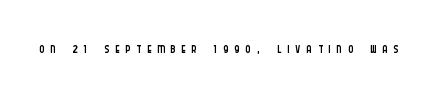
Q: Is the text bold? A: No.
Q: Is the text italic (slanted)? A: No, it is upright.
Q: Is the text underlined? A: No.
Q: Is the spacing between letters normal or unusually wide? A: Unusually wide.
